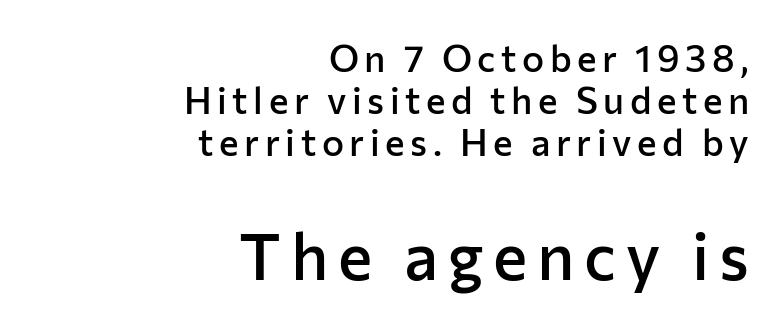
Q: Is the text bold? A: Semi-bold.
Q: Is the text italic (slanted)? A: No, it is upright.
Q: Is the typeface a serif or a sans-serif typeface? A: Sans-serif.
Q: Is the text underlined? A: No.
Q: How is the paragraph aligned? A: Right-aligned.
Q: Is the spacing between lines tight, normal or loose? A: Tight.
Q: Which block of text is set in a larger size, the first (top) or the second (bottom)? A: The second (bottom) one.
Q: Width (condensed, normal, or wide)? A: Normal.
Q: Stroke contrast? A: Low.
Q: x-height? A: Medium.
Q: Monospaced? A: No.
